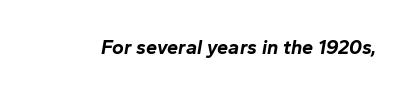
Nobody touched the tracking dial on this one. Bare-footed words on every line. The lettering tilts uniformly, giving the passage an italic look. These lines carry a lot of weight — the face is fully bold.
